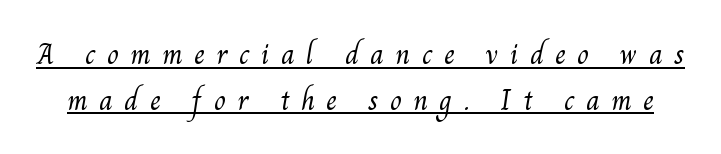
Is this a fixed-width face? No — the glyphs have proportional, varying widths. Ink coverage per letter is moderate at most. Rows of type keep a routine distance in the vertical direction. These lines have a slow, spaced-out rhythm from letter to letter.
